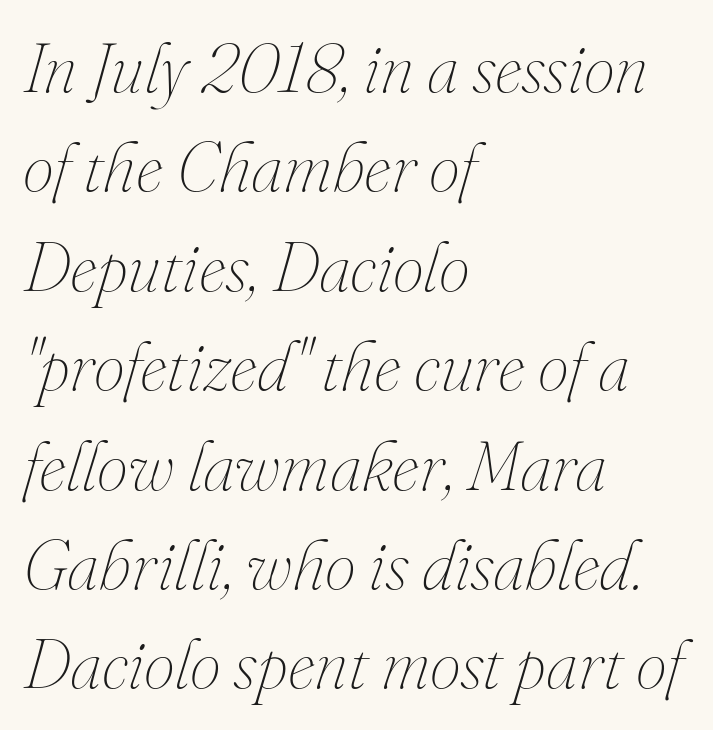
{"italic": "yes", "lean": "right", "slant_degrees": 16, "bold": "no", "weight": "thin", "width": "normal", "stroke_contrast": "medium", "x_height": "small", "monospaced": "no", "underline": "no", "align": "left", "line_spacing": "normal", "line_spacing_ratio": 1.42, "letter_spacing": "normal", "letter_spacing_em": 0.0, "glyph_px": 70}
